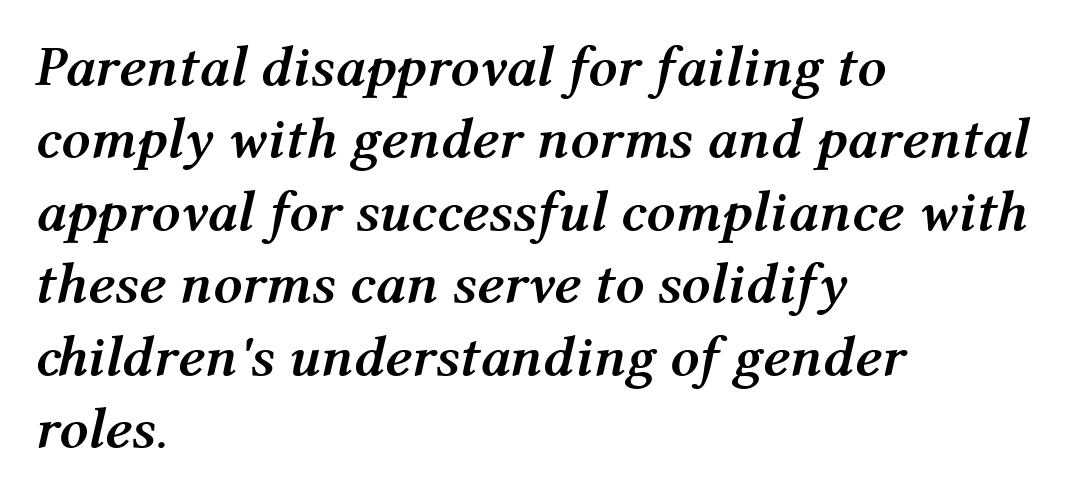
The image shows 57 px semibold type, italic (leaning right); set left-aligned, normal line spacing (1.27x), normal letter spacing, not underlined; medium stroke contrast and a medium x-height.
